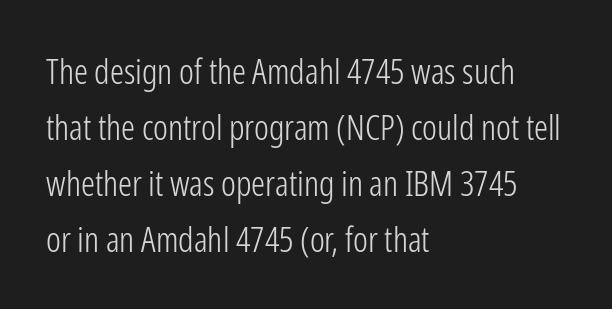
{"serif": "no", "italic": "no", "bold": "no", "weight": "light", "width": "condensed", "stroke_contrast": "low", "x_height": "medium", "monospaced": "no", "underline": "no", "align": "left", "line_spacing": "normal", "line_spacing_ratio": 1.6, "letter_spacing": "normal", "letter_spacing_em": 0.0, "glyph_px": 35}
